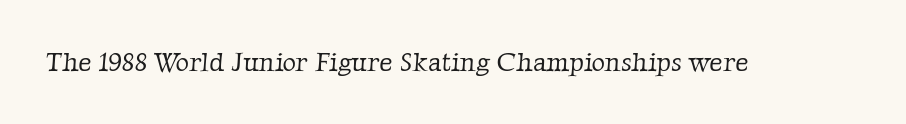
Q: Is the text bold? A: No.
Q: Is the text underlined? A: No.
Q: Is the spacing between letters normal or unusually wide? A: Normal.
